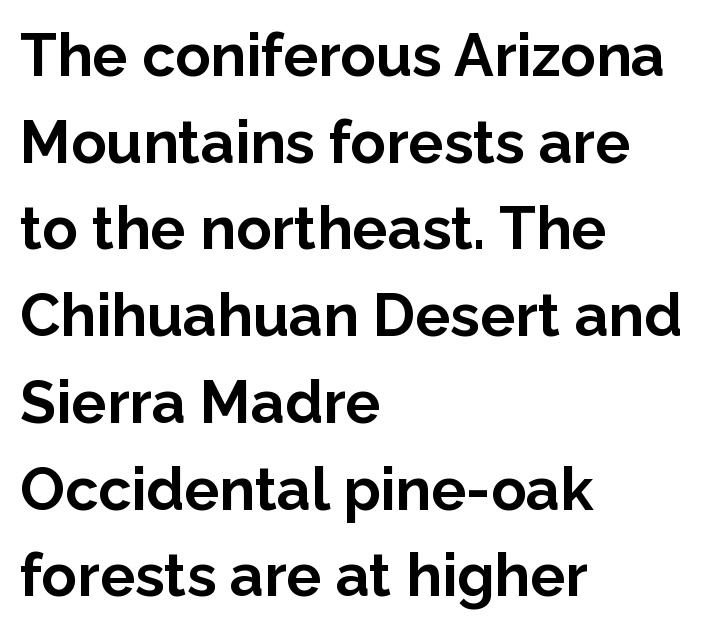
{"serif": "no", "italic": "no", "bold": "yes", "weight": "bold", "width": "normal", "stroke_contrast": "low", "x_height": "medium", "monospaced": "no", "underline": "no", "align": "left", "line_spacing": "normal", "line_spacing_ratio": 1.47, "letter_spacing": "normal", "letter_spacing_em": 0.0, "glyph_px": 59}
